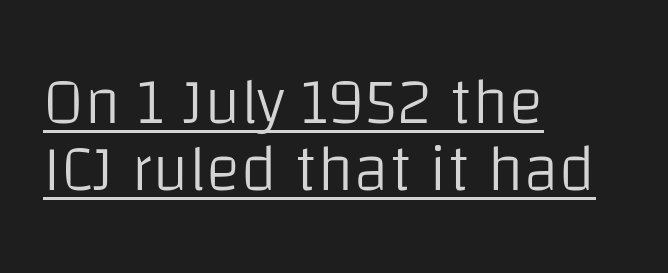
The image shows 65 px light sans-serif type, upright; set left-aligned, tight line spacing (1.03x), normal letter spacing, underlined; low stroke contrast and a large x-height.
